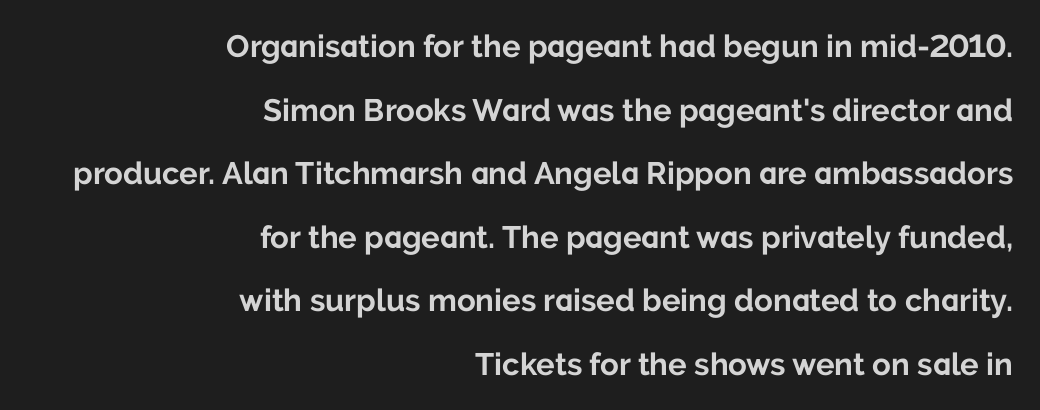
Q: Is the text bold? A: Yes.
Q: Is the text italic (slanted)? A: No, it is upright.
Q: Is the typeface a serif or a sans-serif typeface? A: Sans-serif.
Q: Is the text underlined? A: No.
Q: How is the paragraph aligned? A: Right-aligned.
Q: Is the spacing between letters normal or unusually wide? A: Normal.
Q: Is the spacing between lines tight, normal or loose? A: Loose.
Q: Width (condensed, normal, or wide)? A: Normal.
Q: Stroke contrast? A: Low.
Q: x-height? A: Medium.
Q: Monospaced? A: No.
